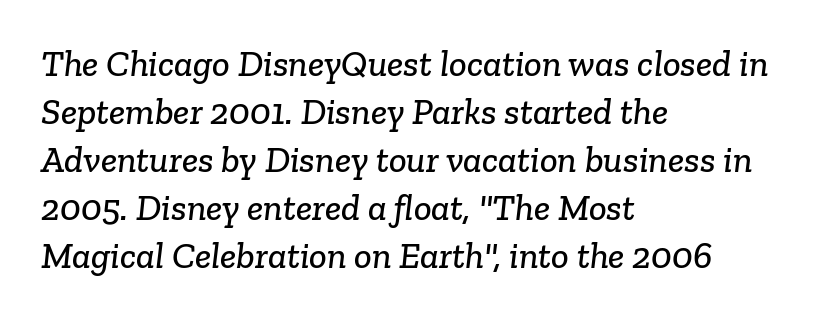
{"serif": "yes", "width": "normal", "stroke_contrast": "low", "x_height": "medium", "monospaced": "no", "underline": "no", "align": "left", "line_spacing": "normal", "line_spacing_ratio": 1.3, "letter_spacing": "normal", "letter_spacing_em": 0.0, "glyph_px": 37}
